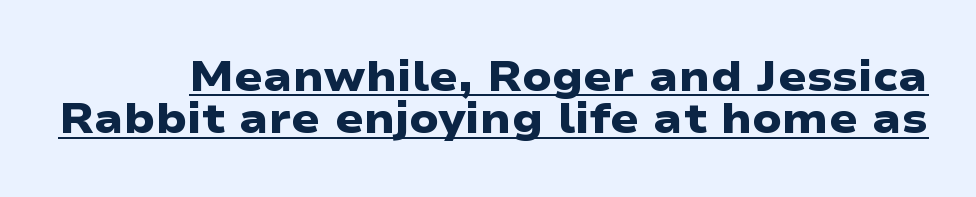
This sample has the flowing, uneven cadence of proportional lettering. The sample has been set heavy, in full bold. The typesetter has applied underlining to the passage shown. You could barely slide anything between these rows.
